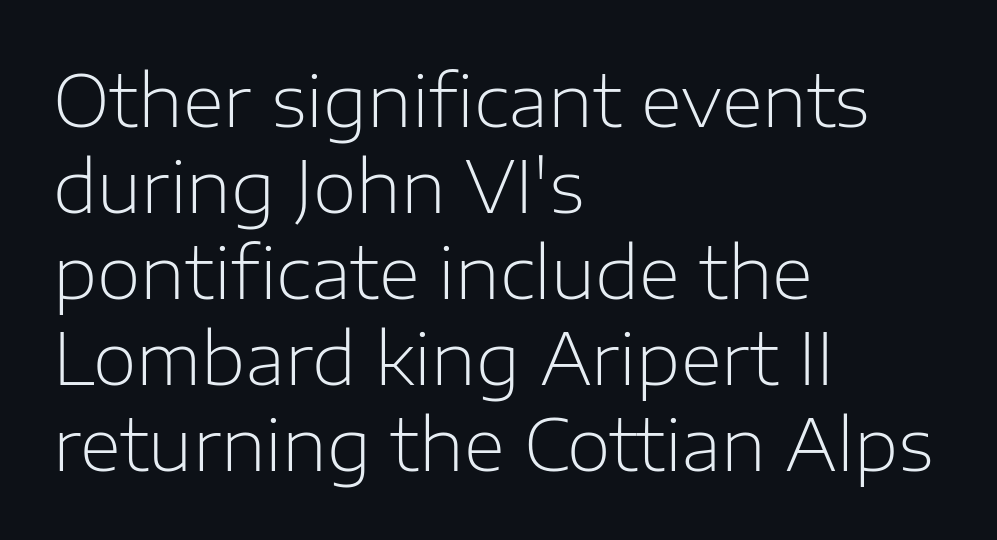
Q: Is the text bold? A: No.
Q: Is the text italic (slanted)? A: No, it is upright.
Q: Is the typeface a serif or a sans-serif typeface? A: Sans-serif.
Q: Is the text underlined? A: No.
Q: How is the paragraph aligned? A: Left-aligned.
Q: Is the spacing between letters normal or unusually wide? A: Normal.
Q: Width (condensed, normal, or wide)? A: Normal.
Q: Stroke contrast? A: Low.
Q: x-height? A: Medium.
Q: Monospaced? A: No.
